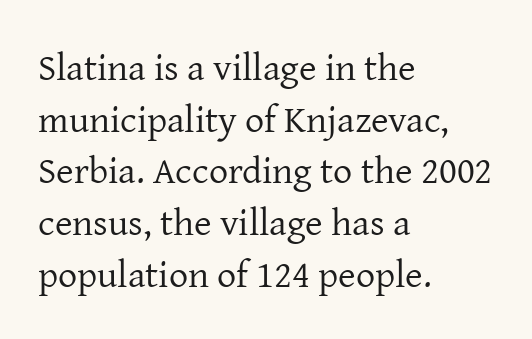
The image shows 38 px regular-weight serif type, upright; set left-aligned, normal line spacing (1.36x), normal letter spacing, not underlined; low stroke contrast and a medium x-height.
